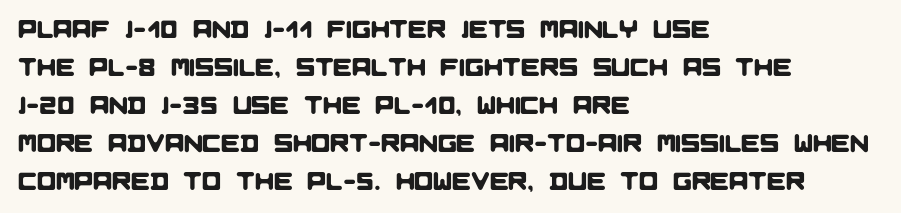
{"underline": "no", "align": "left", "line_spacing": "normal", "line_spacing_ratio": 1.52, "letter_spacing": "normal", "letter_spacing_em": 0.0, "glyph_px": 25}
